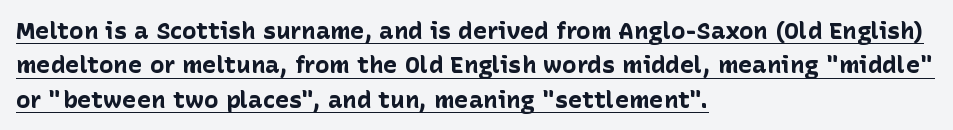
{"italic": "no", "bold": "yes", "underline": "yes", "align": "left", "line_spacing": "normal", "line_spacing_ratio": 1.43, "letter_spacing": "normal", "letter_spacing_em": 0.0, "glyph_px": 24}
